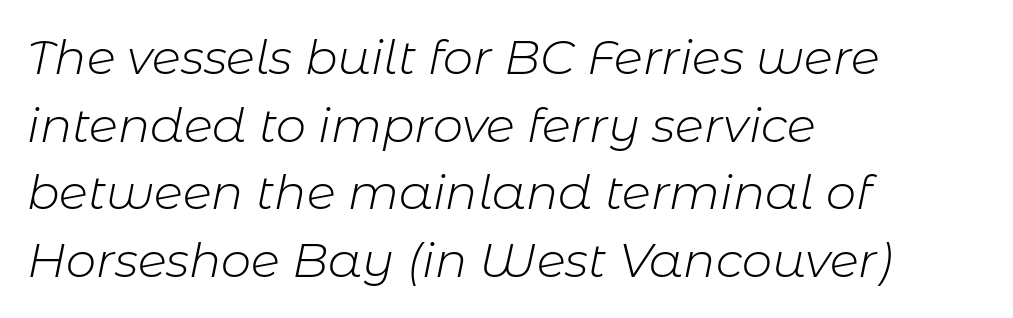
{"italic": "yes", "lean": "right", "slant_degrees": 11, "bold": "no", "weight": "light", "width": "normal", "stroke_contrast": "low", "x_height": "medium", "monospaced": "no", "underline": "no", "align": "left", "line_spacing": "normal", "line_spacing_ratio": 1.41, "letter_spacing": "normal", "letter_spacing_em": 0.0, "glyph_px": 48}
